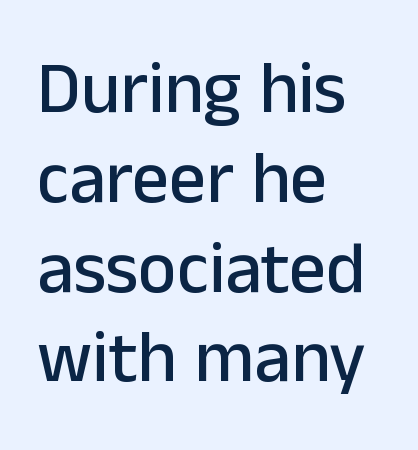
The image shows 73 px sans-serif type, upright; set left-aligned, line spacing 1.23x, normal letter spacing, not underlined; low stroke contrast and a medium x-height.
